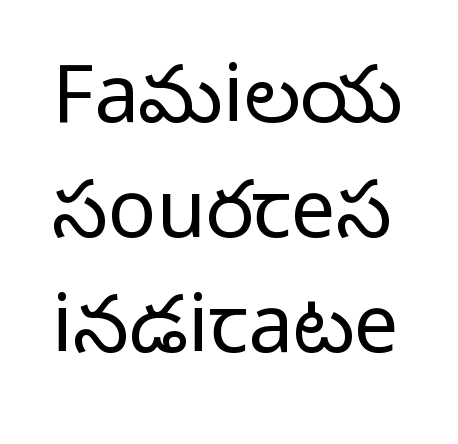
Q: Is the text bold? A: No.
Q: Is the text italic (slanted)? A: No, it is upright.
Q: Is the typeface a serif or a sans-serif typeface? A: Sans-serif.
Q: Is the text underlined? A: No.
Q: Is the spacing between letters normal or unusually wide? A: Normal.
Q: Is the spacing between lines tight, normal or loose? A: Normal.
Q: Width (condensed, normal, or wide)? A: Normal.
Q: Stroke contrast? A: Low.
Q: x-height? A: Medium.
Q: Monospaced? A: No.
